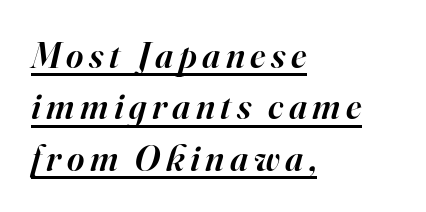
{"serif": "yes", "italic": "yes", "lean": "right", "slant_degrees": 16, "bold": "semi", "weight": "semibold", "width": "normal", "stroke_contrast": "high", "x_height": "small", "monospaced": "no", "underline": "yes", "align": "left", "line_spacing": "normal", "line_spacing_ratio": 1.39, "glyph_px": 37}
